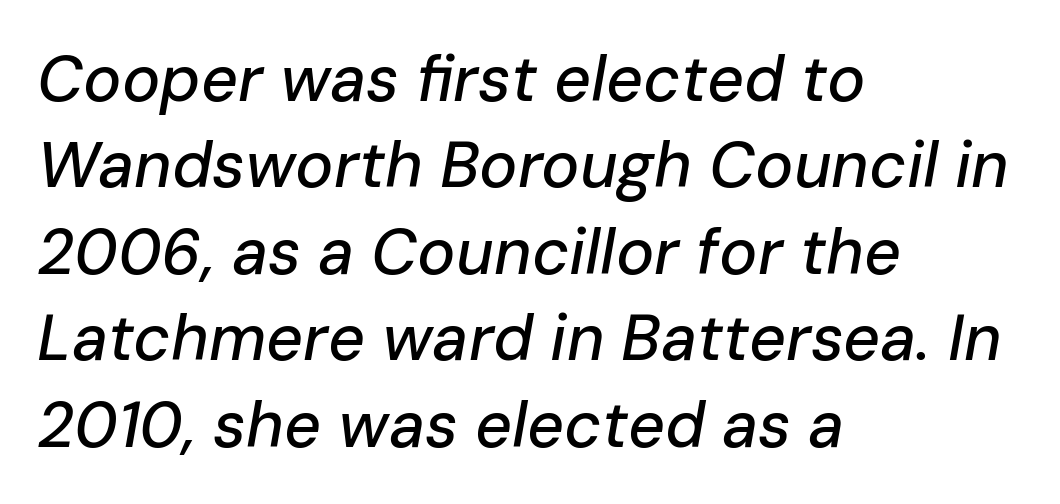
The image shows 64 px text type, italic (leaning right); set left-aligned, normal line spacing (1.35x), normal letter spacing, not underlined; low stroke contrast and a medium x-height.
